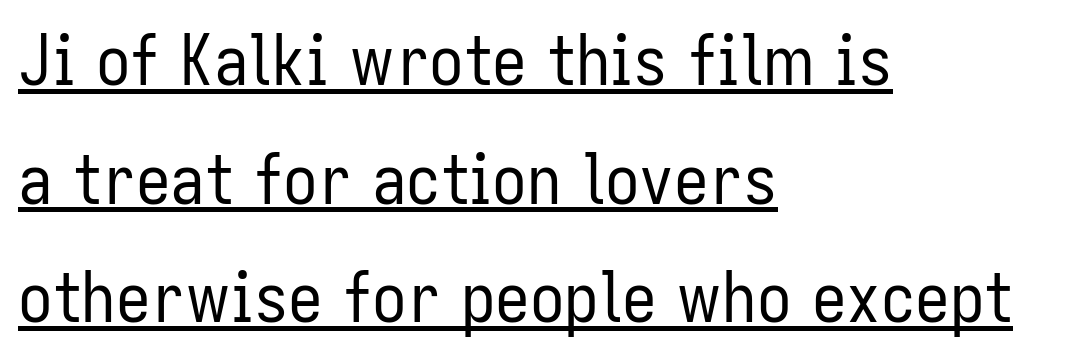
A typographer would call this underscored text. The axis of the letterforms is exactly vertical. On a weight scale, this lands at 450 or below. A classic flush-left, rag-right setting is used for this passage. Classification — sans serif. The face used here is proportionally spaced, like ordinary book or web type.
